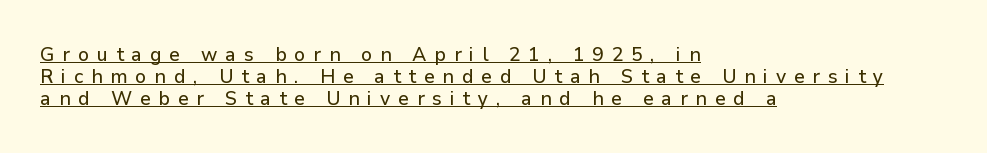
Q: Is the text italic (slanted)? A: No, it is upright.
Q: Is the text underlined? A: Yes.
Q: How is the paragraph aligned? A: Left-aligned.
Q: Is the spacing between letters normal or unusually wide? A: Unusually wide.
Q: Is the spacing between lines tight, normal or loose? A: Tight.
